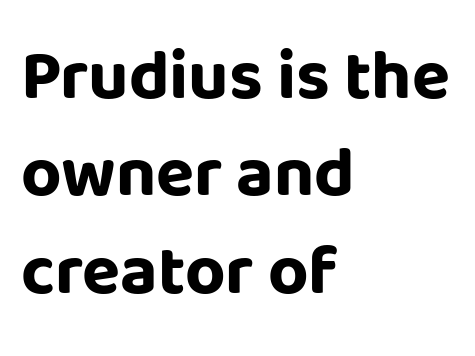
{"serif": "no", "italic": "no", "bold": "yes", "weight": "bold", "width": "normal", "stroke_contrast": "low", "x_height": "large", "monospaced": "no", "underline": "no", "align": "left", "line_spacing": "normal", "line_spacing_ratio": 1.39, "letter_spacing": "normal", "letter_spacing_em": 0.0, "glyph_px": 70}
